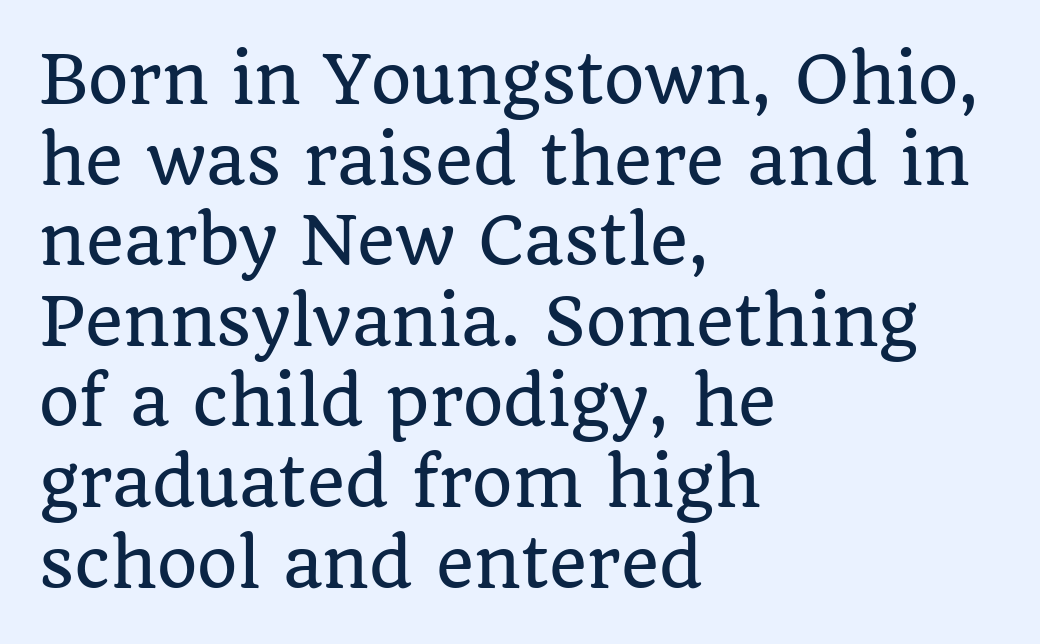
{"serif": "yes", "italic": "no", "width": "normal", "stroke_contrast": "low", "x_height": "large", "monospaced": "no", "underline": "no", "align": "left", "line_spacing_ratio": 1.24, "letter_spacing": "normal", "letter_spacing_em": 0.0, "glyph_px": 65}
